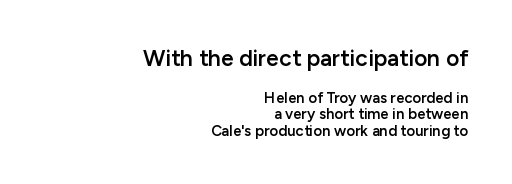
The image shows 23 px text type, upright; set right-aligned, tight line spacing (1.1x), normal letter spacing, not underlined; the first (top) block is 1.53x larger.
